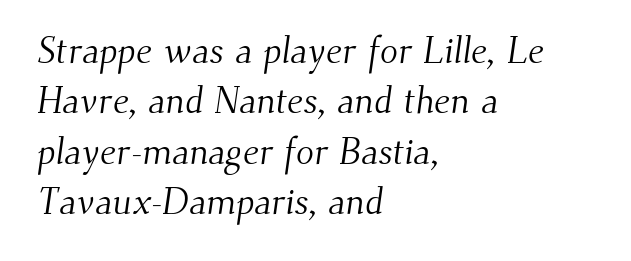
Q: Is the text bold? A: No.
Q: Is the typeface a serif or a sans-serif typeface? A: Serif.
Q: Is the text underlined? A: No.
Q: How is the paragraph aligned? A: Left-aligned.
Q: Is the spacing between letters normal or unusually wide? A: Normal.
Q: Is the spacing between lines tight, normal or loose? A: Normal.
Q: Width (condensed, normal, or wide)? A: Normal.
Q: Stroke contrast? A: Medium.
Q: x-height? A: Small.
Q: Monospaced? A: No.
